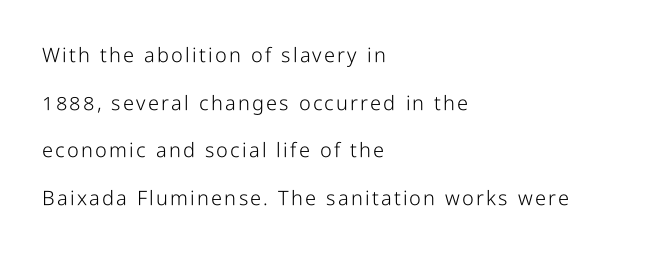
The image shows 20 px text type, upright; set left-aligned, loose line spacing (2.38x), not underlined.
